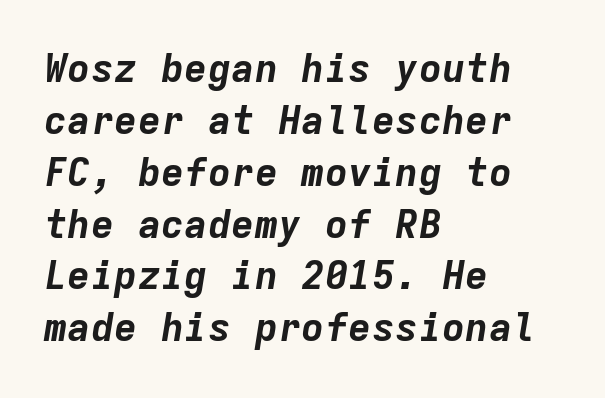
{"italic": "yes", "lean": "right", "slant_degrees": 9, "bold": "yes", "weight": "bold", "width": "normal", "stroke_contrast": "low", "x_height": "medium", "monospaced": "yes", "underline": "no", "align": "left", "line_spacing": "normal", "line_spacing_ratio": 1.33, "letter_spacing": "normal", "letter_spacing_em": 0.0, "glyph_px": 39}
